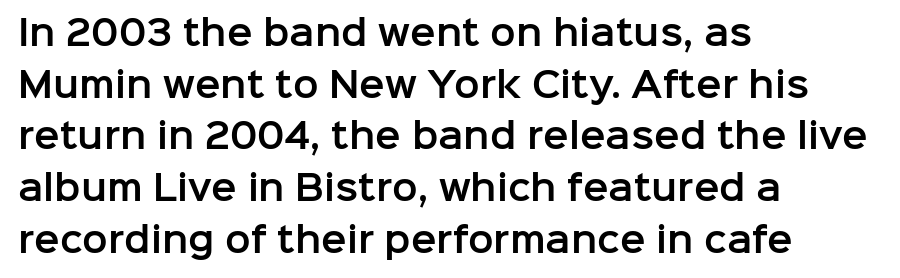
{"serif": "no", "italic": "no", "width": "normal", "stroke_contrast": "low", "x_height": "medium", "monospaced": "no", "underline": "no", "align": "left", "line_spacing": "normal", "line_spacing_ratio": 1.52, "letter_spacing": "normal", "letter_spacing_em": 0.0, "glyph_px": 34}
